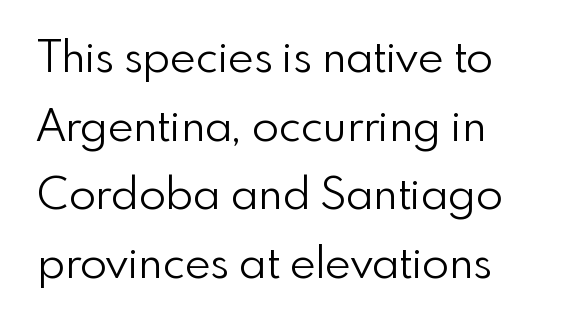
{"serif": "no", "italic": "no", "bold": "no", "weight": "light", "width": "normal", "x_height": "small", "monospaced": "no", "underline": "no", "line_spacing": "normal", "line_spacing_ratio": 1.56, "letter_spacing": "normal", "letter_spacing_em": 0.0, "glyph_px": 44}
